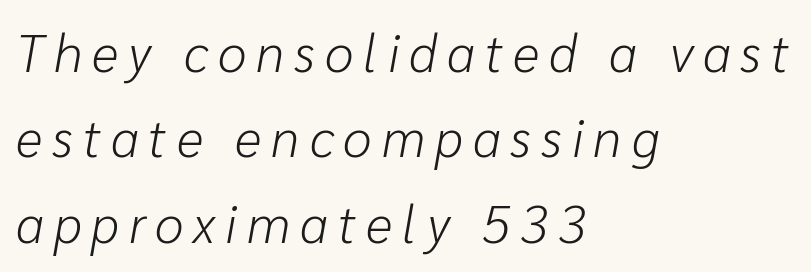
Q: Is the text bold? A: No.
Q: Is the text italic (slanted)? A: Yes, it leans right by about 10 degrees.
Q: Is the text underlined? A: No.
Q: How is the paragraph aligned? A: Left-aligned.
Q: Is the spacing between lines tight, normal or loose? A: Normal.
Q: Width (condensed, normal, or wide)? A: Normal.
Q: Stroke contrast? A: Low.
Q: x-height? A: Medium.
Q: Monospaced? A: No.
